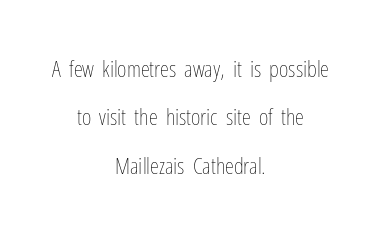
Q: Is the text bold? A: No.
Q: Is the text italic (slanted)? A: No, it is upright.
Q: Is the text underlined? A: No.
Q: How is the paragraph aligned? A: Centered.
Q: Is the spacing between letters normal or unusually wide? A: Normal.
Q: Is the spacing between lines tight, normal or loose? A: Loose.
